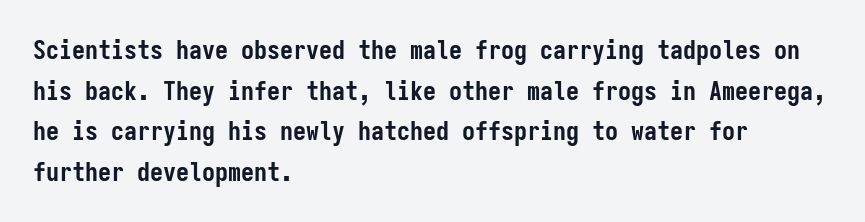
Q: Is the text bold? A: Yes.
Q: Is the text italic (slanted)? A: No, it is upright.
Q: Is the text underlined? A: No.
Q: How is the paragraph aligned? A: Left-aligned.
Q: Is the spacing between letters normal or unusually wide? A: Normal.
Q: Is the spacing between lines tight, normal or loose? A: Normal.
